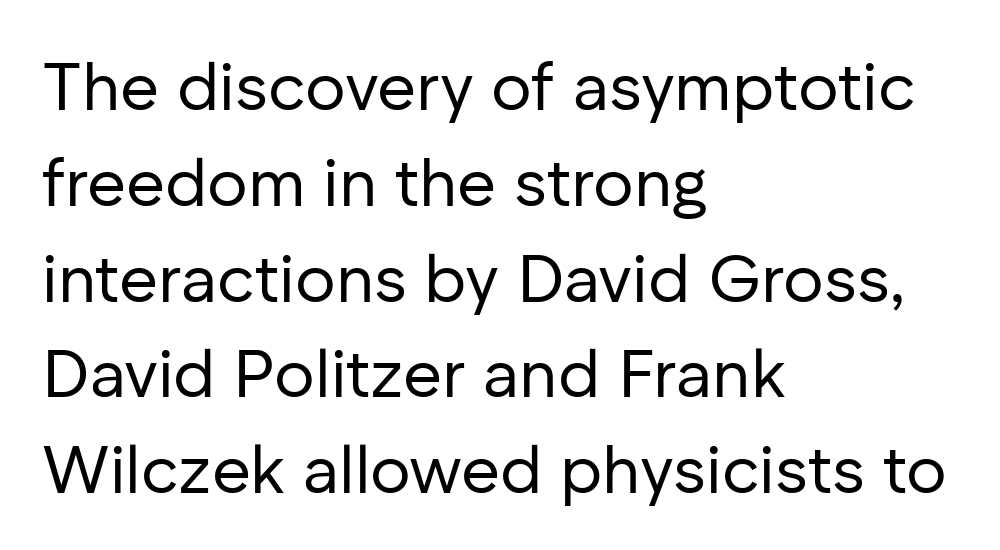
Horizontal bands of white between lines are of average thickness. Is this a fixed-width face? No — the glyphs have proportional, varying widths. Compared with a centered layout, this one pins lines to the left instead. Font category for this specimen: sans-serif. Weight class: somewhere from thin through regular. Every stem runs plumb, perpendicular to the baseline.
